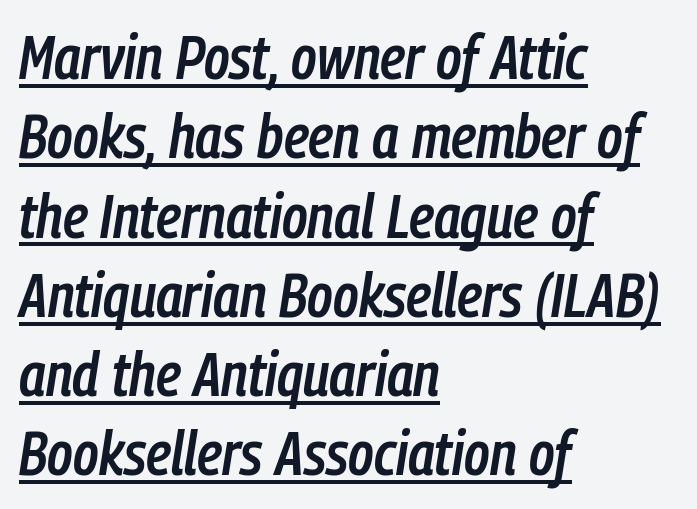
Q: Is the text bold? A: Semi-bold.
Q: Is the text italic (slanted)? A: Yes, it leans right by about 9 degrees.
Q: Is the text underlined? A: Yes.
Q: How is the paragraph aligned? A: Left-aligned.
Q: Is the spacing between letters normal or unusually wide? A: Normal.
Q: Is the spacing between lines tight, normal or loose? A: Normal.
Q: Width (condensed, normal, or wide)? A: Condensed.
Q: Stroke contrast? A: Low.
Q: x-height? A: Medium.
Q: Monospaced? A: No.
